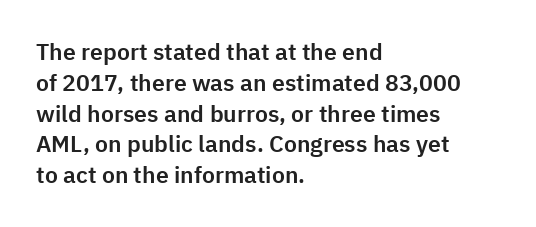
The glyphs are unaccompanied by any horizontal stroke below them. Quick note: not italic, upright. Each word holds together tightly as a unit, with standard inter-letter gaps. The paragraph shown leans on its left margin. Does the leading feel generous? No, just average.
